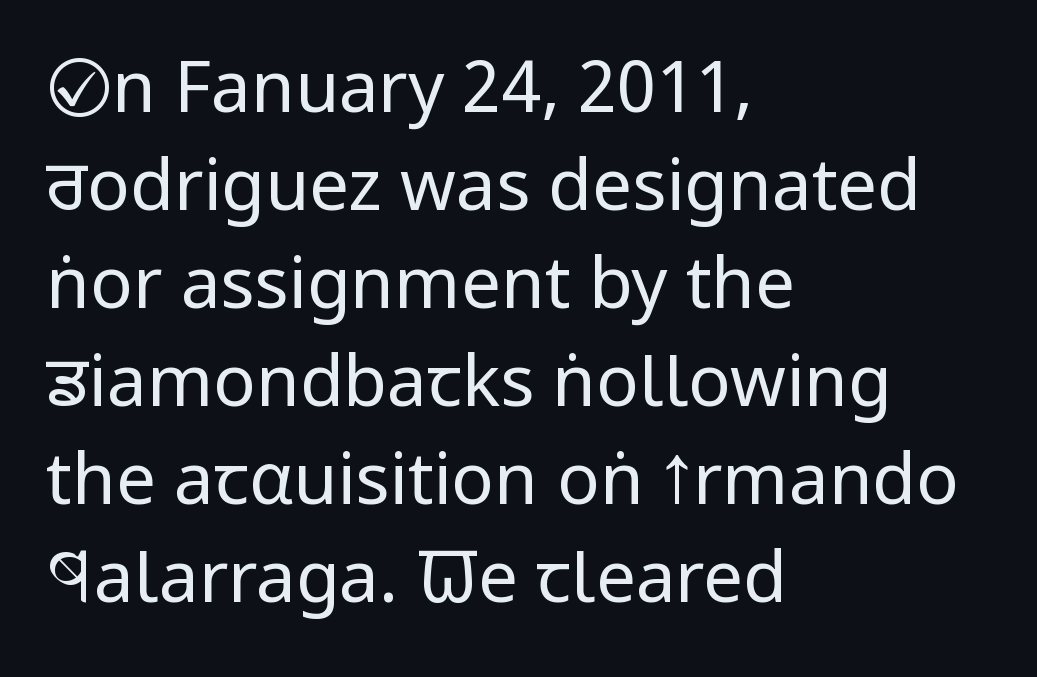
Q: Is the text bold? A: No.
Q: Is the text italic (slanted)? A: No, it is upright.
Q: Is the typeface a serif or a sans-serif typeface? A: Sans-serif.
Q: Is the text underlined? A: No.
Q: How is the paragraph aligned? A: Left-aligned.
Q: Is the spacing between letters normal or unusually wide? A: Normal.
Q: Is the spacing between lines tight, normal or loose? A: Normal.
Q: Width (condensed, normal, or wide)? A: Condensed.
Q: Stroke contrast? A: Low.
Q: x-height? A: Large.
Q: Monospaced? A: No.
